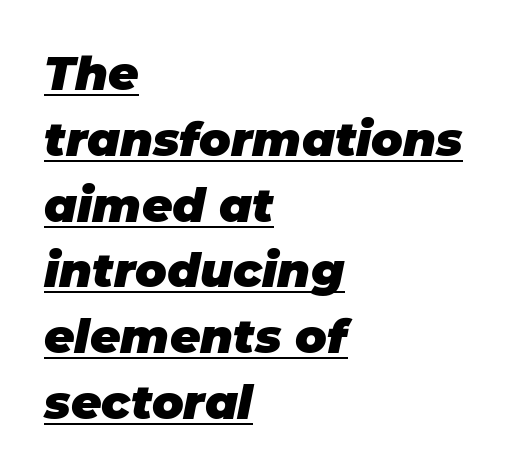
The string is rendered with underlining switched on. Does the lettering tilt? It does — this is italic. Students, this is bold: see how much ink each stroke carries. Caption: multi-line text, flush left, ragged right. Horizontal bands of white between lines are of average thickness. Character widths vary here, with narrow letters taking less room than wide ones.
